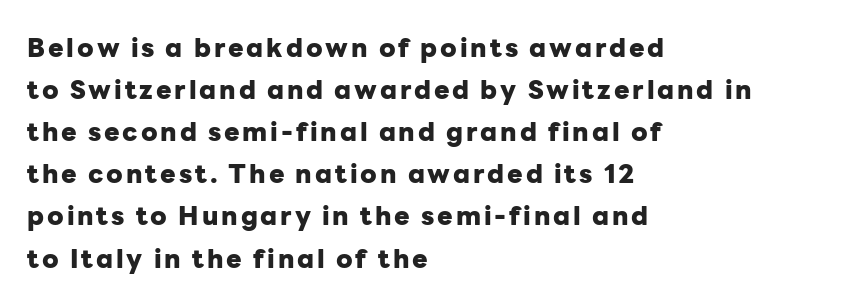
Q: Is the text bold? A: Yes.
Q: Is the text italic (slanted)? A: No, it is upright.
Q: Is the text underlined? A: No.
Q: How is the paragraph aligned? A: Left-aligned.
Q: Is the spacing between lines tight, normal or loose? A: Normal.
